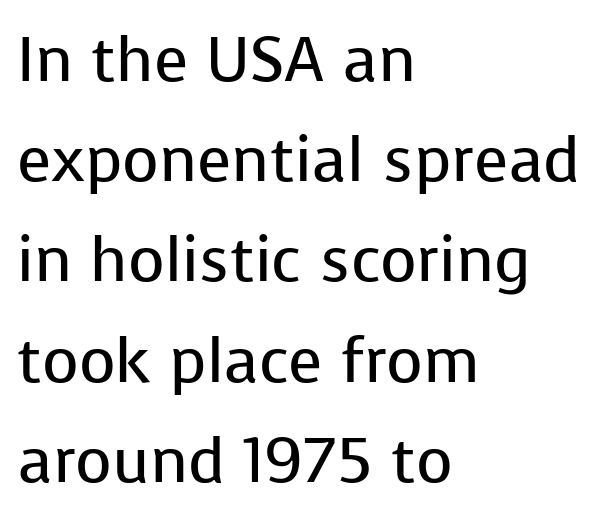
{"serif": "no", "italic": "no", "bold": "no", "weight": "regular", "width": "normal", "stroke_contrast": "low", "x_height": "medium", "monospaced": "no", "underline": "no", "align": "left", "line_spacing": "normal", "line_spacing_ratio": 1.59, "letter_spacing": "normal", "letter_spacing_em": 0.0, "glyph_px": 63}
